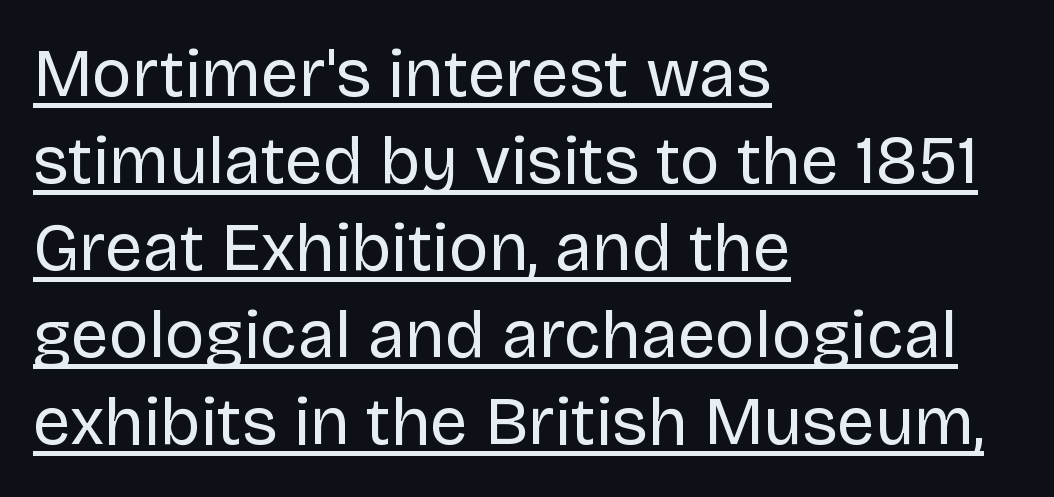
{"serif": "no", "italic": "no", "bold": "no", "weight": "regular", "width": "normal", "stroke_contrast": "low", "x_height": "large", "monospaced": "no", "underline": "yes", "align": "left", "line_spacing": "normal", "line_spacing_ratio": 1.3, "letter_spacing": "normal", "letter_spacing_em": 0.0, "glyph_px": 67}
